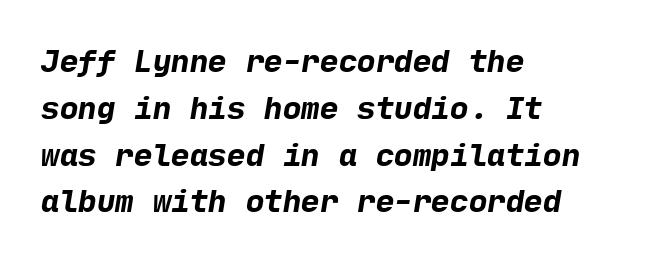
The image shows 31 px bold sans-serif type; set left-aligned, normal line spacing (1.51x), normal letter spacing, not underlined; low stroke contrast and a medium x-height.
